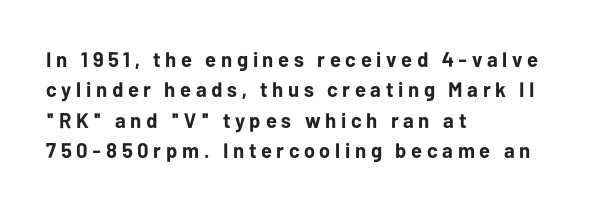
Q: Is the text bold? A: Yes.
Q: Is the text italic (slanted)? A: No, it is upright.
Q: Is the text underlined? A: No.
Q: How is the paragraph aligned? A: Left-aligned.
Q: Is the spacing between letters normal or unusually wide? A: Unusually wide.
Q: Is the spacing between lines tight, normal or loose? A: Normal.
